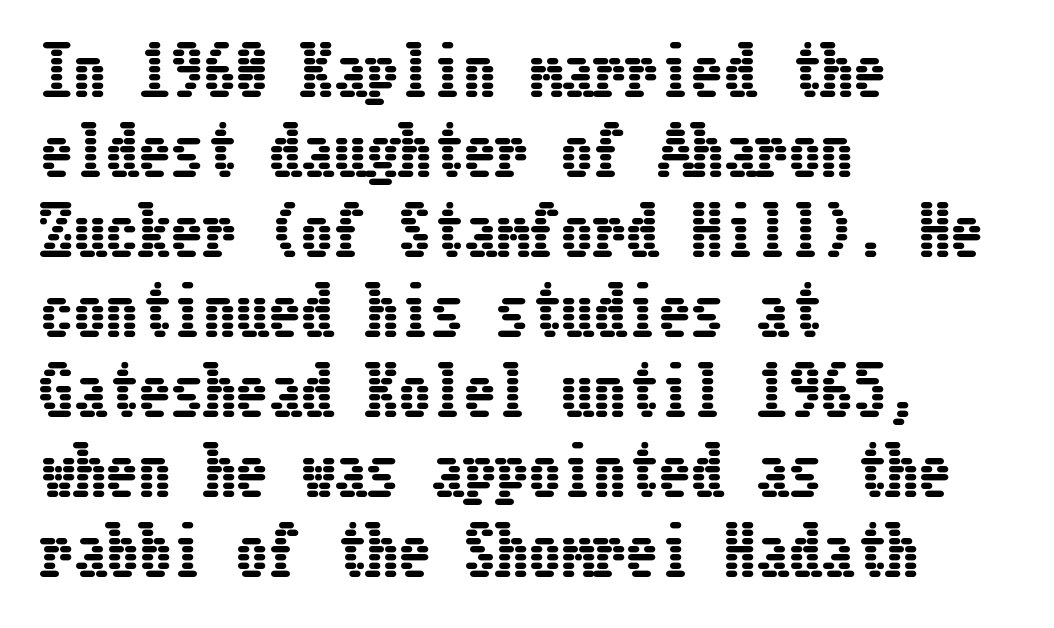
Q: Is the text italic (slanted)? A: No, it is upright.
Q: Is the text underlined? A: No.
Q: How is the paragraph aligned? A: Left-aligned.
Q: Is the spacing between letters normal or unusually wide? A: Normal.
Q: Width (condensed, normal, or wide)? A: Condensed.
Q: Stroke contrast? A: Low.
Q: x-height? A: Medium.
